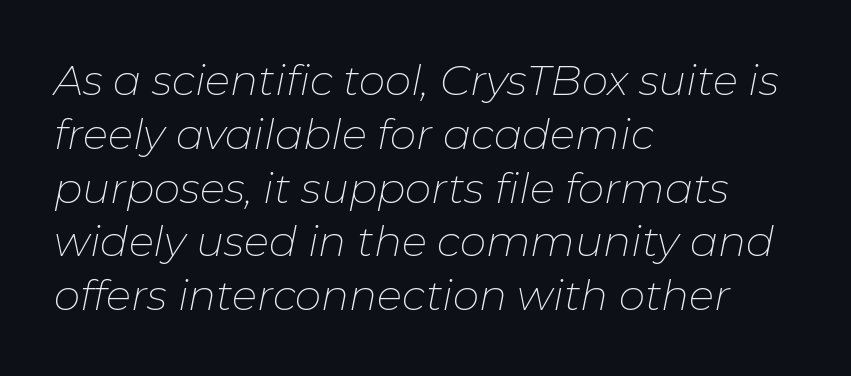
Compared with a centered layout, this one pins lines to the left instead. The baseline area is clear. Reading down the column, the eye jumps a familiar distance to each next line. The lettering tilts uniformly, giving the passage an italic look.
